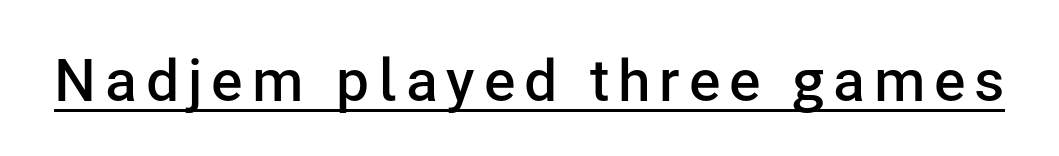
{"serif": "no", "italic": "no", "bold": "semi", "weight": "semibold", "width": "normal", "stroke_contrast": "low", "x_height": "medium", "monospaced": "no", "underline": "yes", "glyph_px": 59}
